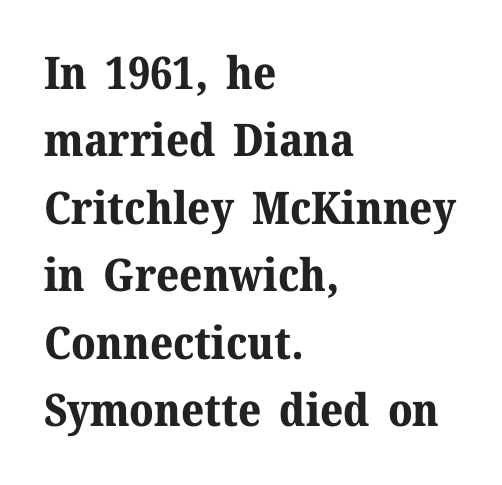
Compared with an ordinary text face, these strokes are far heavier — a full bold. The designer went with a serif here, giving each stem small feet. The passage shown is not underscored anywhere. The lettering stays uniformly vertical, giving the passage a roman look. Leading matches the norm, producing a regular column. These lines stack with their left ends in a neat column.
